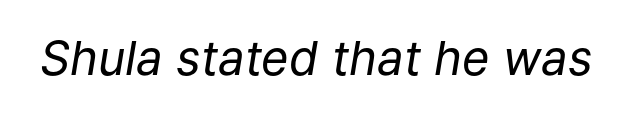
Emphasis-style slanted type is in use. These lines are rendered in a variable-pitch font. How are the letters spaced? Ordinarily, with no added tracking. The strip under each line holds only bare page.
